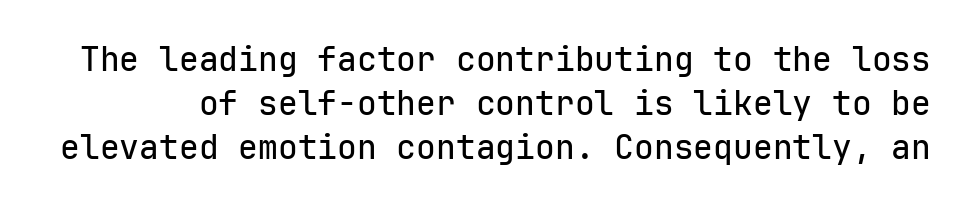
{"serif": "no", "italic": "no", "width": "normal", "stroke_contrast": "low", "x_height": "medium", "monospaced": "yes", "underline": "no", "line_spacing": "normal", "line_spacing_ratio": 1.34, "letter_spacing": "normal", "letter_spacing_em": 0.0, "glyph_px": 33}
